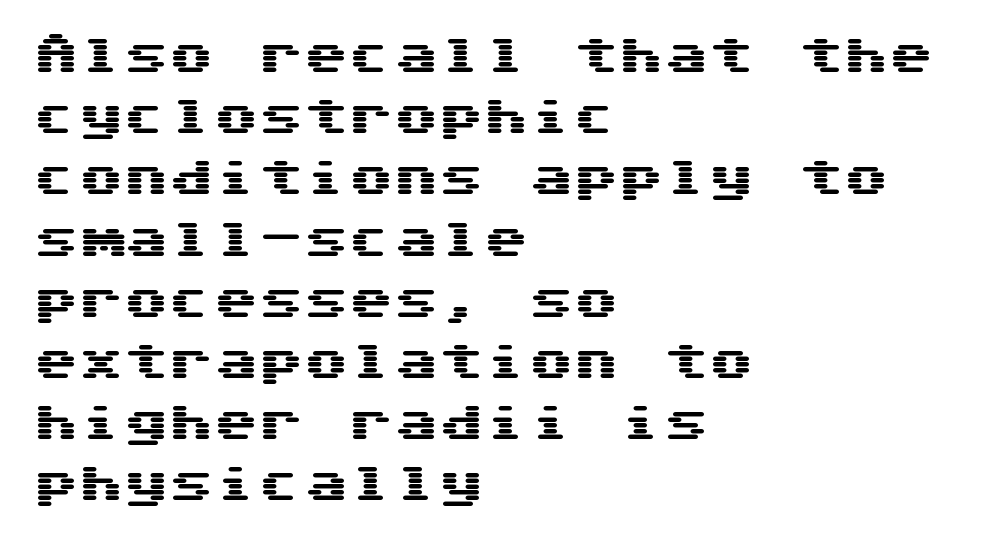
Q: Is the text italic (slanted)? A: No, it is upright.
Q: Is the typeface a serif or a sans-serif typeface? A: Sans-serif.
Q: Is the text underlined? A: No.
Q: How is the paragraph aligned? A: Left-aligned.
Q: Is the spacing between letters normal or unusually wide? A: Normal.
Q: Is the spacing between lines tight, normal or loose? A: Normal.
Q: Width (condensed, normal, or wide)? A: Wide.
Q: Stroke contrast? A: Medium.
Q: x-height? A: Medium.
